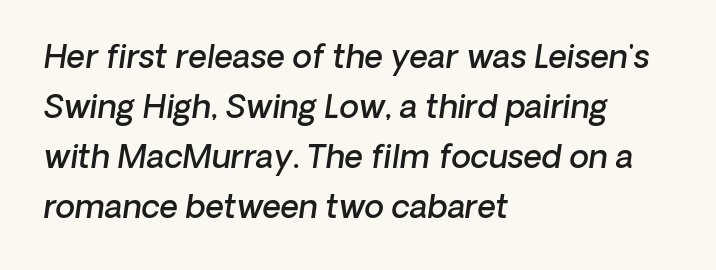
The face used here is rendered with its standard letterfit. A semibold gives these letters moderate extra thickness, short of bold. Casual observation: everything's shoved over to the left. The text carries the slant typical of an italic or oblique font. The gap between lines stays unmarked.
